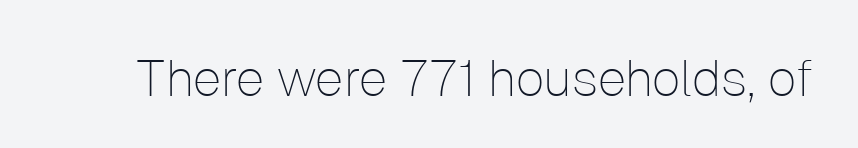
{"serif": "no", "italic": "no", "bold": "no", "weight": "thin", "width": "normal", "stroke_contrast": "low", "x_height": "medium", "monospaced": "no", "underline": "no", "letter_spacing": "normal", "letter_spacing_em": 0.0, "glyph_px": 51}
